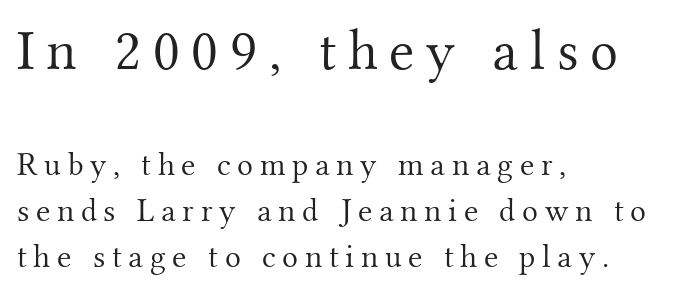
The image shows 58 px light serif type, upright; set left-aligned, normal line spacing (1.4x), unusually wide letter spacing (+0.2 em), not underlined; the first (top) block is 1.76x larger; medium stroke contrast and a small x-height.
